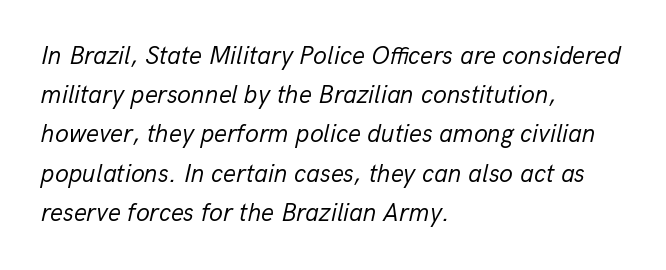
The image shows 25 px text type, italic (leaning right); set left-aligned, normal line spacing (1.57x), normal letter spacing, not underlined.
